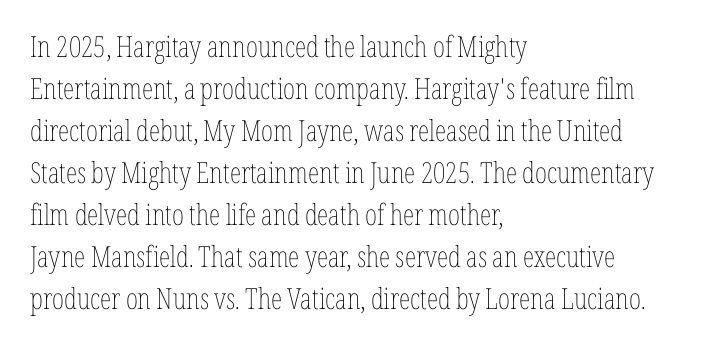
Q: Is the text bold? A: No.
Q: Is the text italic (slanted)? A: No, it is upright.
Q: Is the text underlined? A: No.
Q: How is the paragraph aligned? A: Left-aligned.
Q: Is the spacing between letters normal or unusually wide? A: Normal.
Q: Is the spacing between lines tight, normal or loose? A: Normal.
Q: Width (condensed, normal, or wide)? A: Condensed.
Q: Stroke contrast? A: Low.
Q: x-height? A: Medium.
Q: Monospaced? A: No.
